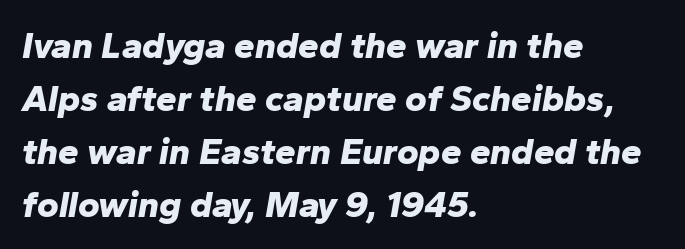
The image shows 37 px bold type, italic (leaning right); set left-aligned, normal line spacing (1.43x), normal letter spacing, not underlined; low stroke contrast and a medium x-height.
